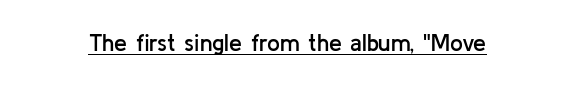
Q: Is the text bold? A: Semi-bold.
Q: Is the text italic (slanted)? A: No, it is upright.
Q: Is the text underlined? A: Yes.
Q: Is the spacing between letters normal or unusually wide? A: Normal.
